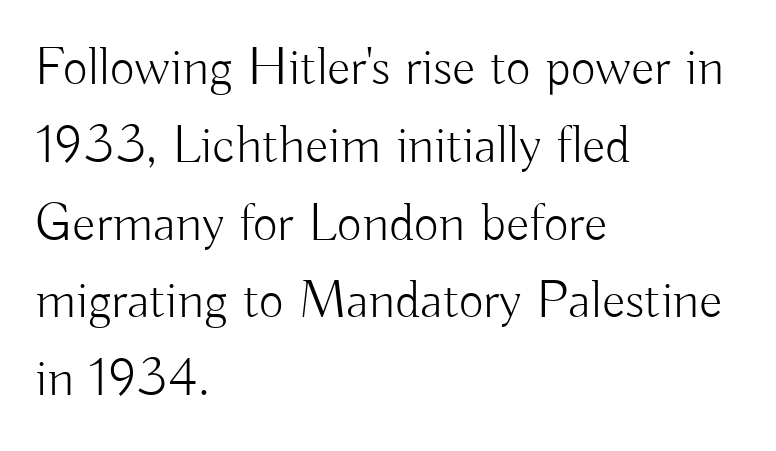
{"serif": "no", "italic": "no", "bold": "no", "weight": "light", "width": "normal", "stroke_contrast": "low", "x_height": "small", "monospaced": "no", "underline": "no", "align": "left", "line_spacing": "normal", "line_spacing_ratio": 1.44, "letter_spacing": "normal", "letter_spacing_em": 0.0, "glyph_px": 54}
